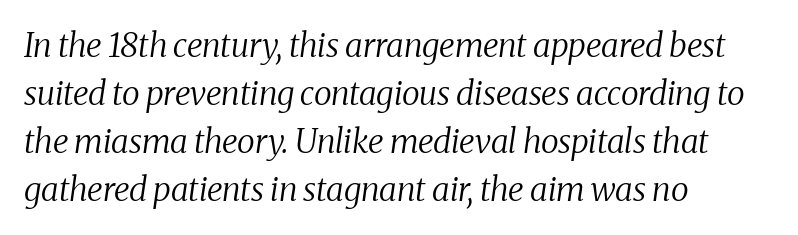
Bold? No — there's no thickening of the strokes. Proportional: the letters do not fall into vertical columns. These lines are composed in type with serifs. Compared with typical paragraphs, the rows here are spaced about the same. Has an underline been added? It has not. Layout note: lines flush left.
